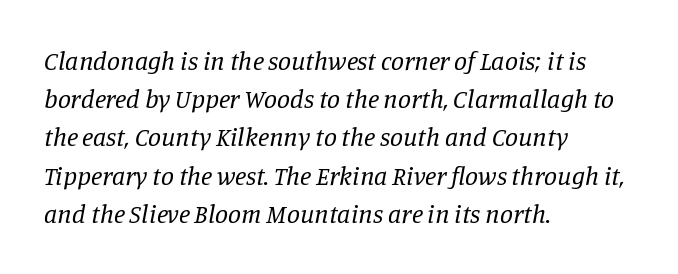
The image shows 26 px text type, italic (leaning right); set left-aligned, normal line spacing (1.47x), normal letter spacing, not underlined.
